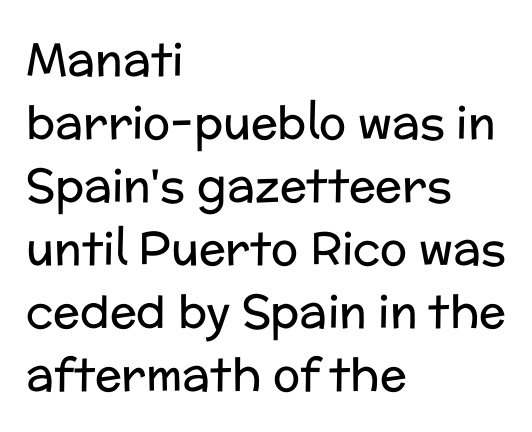
{"serif": "no", "italic": "no", "bold": "no", "weight": "regular", "width": "normal", "stroke_contrast": "low", "x_height": "medium", "monospaced": "no", "underline": "no", "align": "left", "line_spacing": "normal", "line_spacing_ratio": 1.4, "letter_spacing": "normal", "letter_spacing_em": 0.0, "glyph_px": 45}
